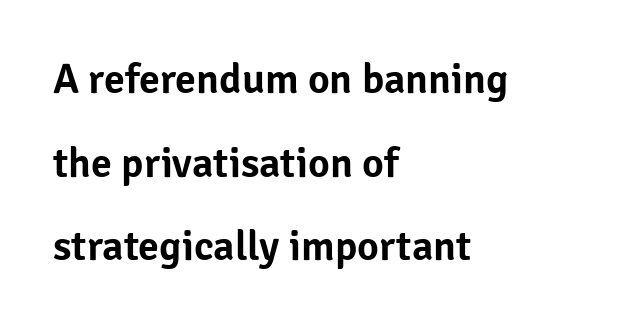
The image shows 42 px sans-serif type, upright; set left-aligned, loose line spacing (1.99x), normal letter spacing, not underlined; low stroke contrast and a medium x-height.
